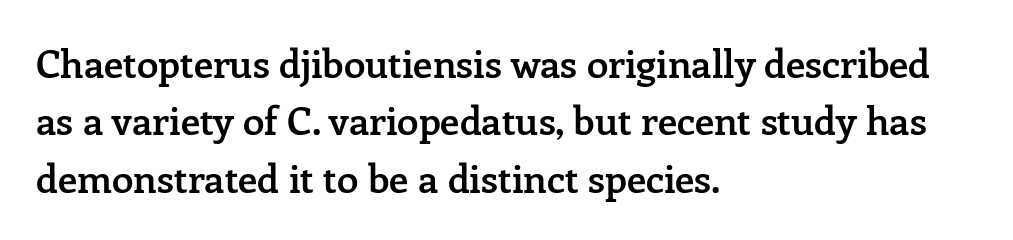
Q: Is the text bold? A: Semi-bold.
Q: Is the text italic (slanted)? A: No, it is upright.
Q: Is the typeface a serif or a sans-serif typeface? A: Serif.
Q: Is the text underlined? A: No.
Q: How is the paragraph aligned? A: Left-aligned.
Q: Is the spacing between letters normal or unusually wide? A: Normal.
Q: Is the spacing between lines tight, normal or loose? A: Normal.
Q: Width (condensed, normal, or wide)? A: Normal.
Q: Stroke contrast? A: Low.
Q: x-height? A: Medium.
Q: Monospaced? A: No.
